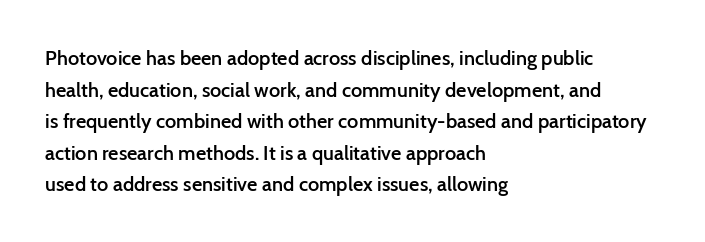
The block of text has a typical density, with ordinary space between rows. Nobody drew a line under any word here. Stroke thickness is moderately raised; the sample reads as semibold. The typography opts for an upright posture over an oblique one. Words appear dense and cohesive because spacing is normal. Where is the straight margin? On the left.
